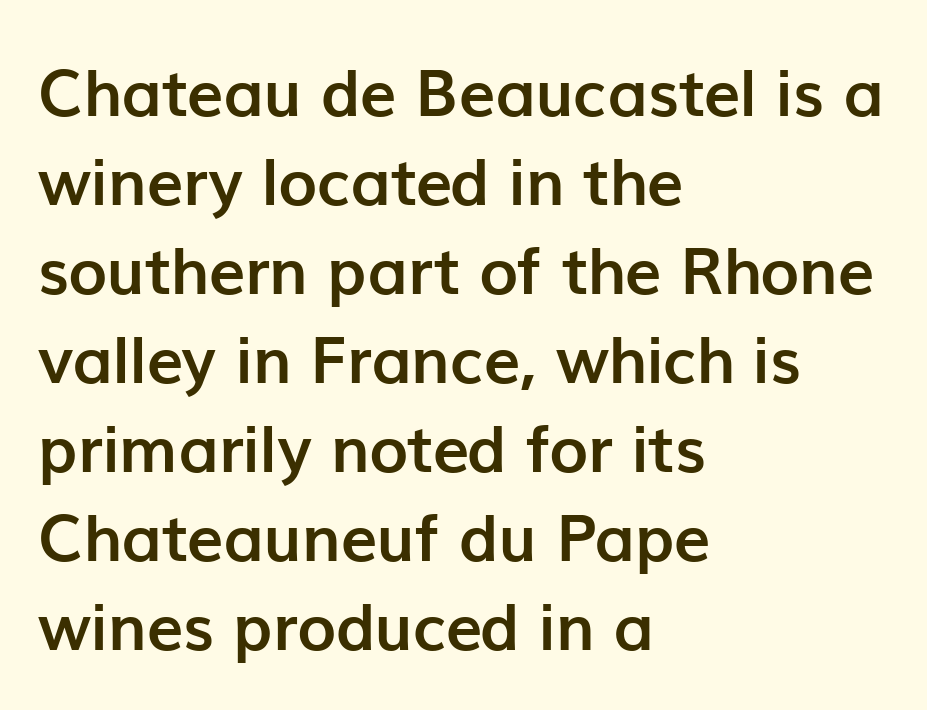
{"serif": "no", "italic": "no", "bold": "yes", "weight": "semibold", "width": "normal", "stroke_contrast": "low", "x_height": "medium", "monospaced": "no", "underline": "no", "align": "left", "line_spacing": "normal", "line_spacing_ratio": 1.37, "letter_spacing": "normal", "letter_spacing_em": 0.0, "glyph_px": 65}
